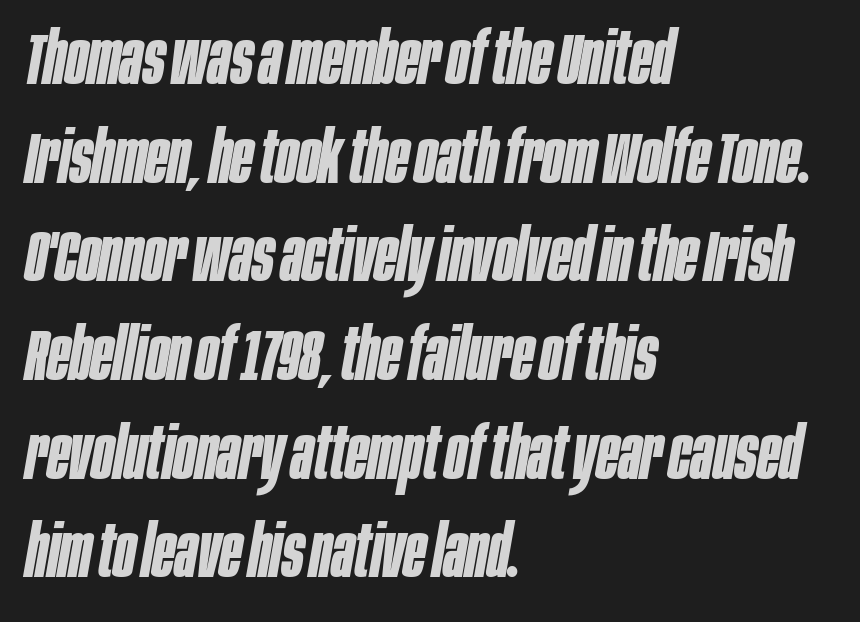
The image shows 72 px bold, condensed type, italic (leaning right); set left-aligned, normal line spacing (1.37x), normal letter spacing, not underlined; low stroke contrast and a large x-height.
